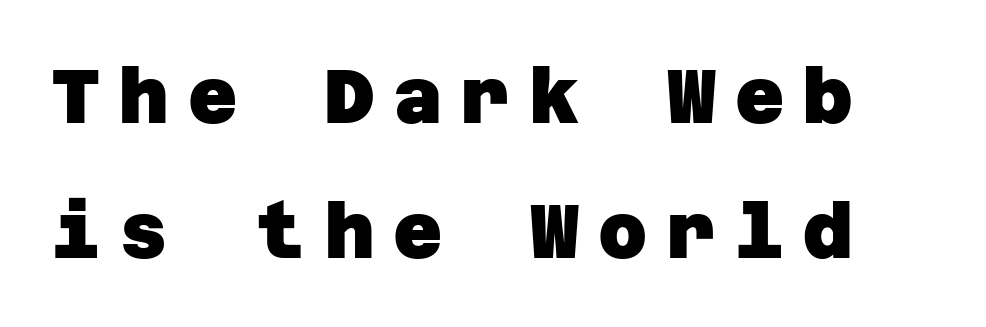
Q: Is the text bold? A: Yes.
Q: Is the typeface a serif or a sans-serif typeface? A: Sans-serif.
Q: Is the text underlined? A: No.
Q: Is the spacing between letters normal or unusually wide? A: Unusually wide.
Q: Width (condensed, normal, or wide)? A: Normal.
Q: Stroke contrast? A: Low.
Q: x-height? A: Large.
